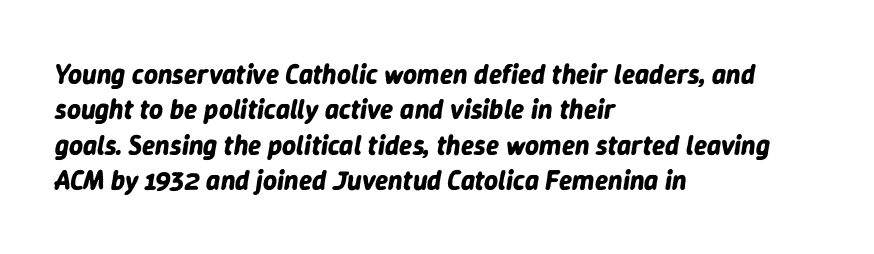
{"italic": "yes", "lean": "right", "slant_degrees": 9, "bold": "yes", "underline": "no", "align": "left", "line_spacing": "normal", "line_spacing_ratio": 1.31, "letter_spacing": "normal", "letter_spacing_em": 0.0, "glyph_px": 27}
